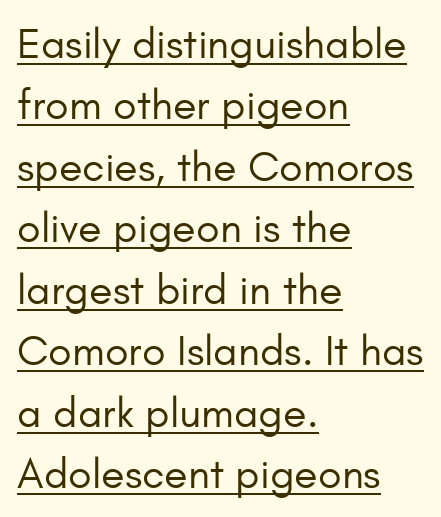
Honestly, the underline is the first thing you notice here. Stems and bowls with no extra thickness — not bold. You can tell from the bare stems that sans-serif type was used. Is this a fixed-width face? No — the glyphs have proportional, varying widths. One-word summary of the alignment: left. Whoever set this chose a conventional vertical rhythm.
